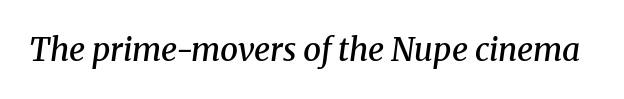
The rendering keeps characters at their native spacing. Weight check: semibold — heavier than regular, not quite bold. The face used here is seriffed, in the tradition of book romans. A clean baseline with only descenders dipping below it. Observe the lean: these are italic letterforms. This sample has the flowing, uneven cadence of proportional lettering.
